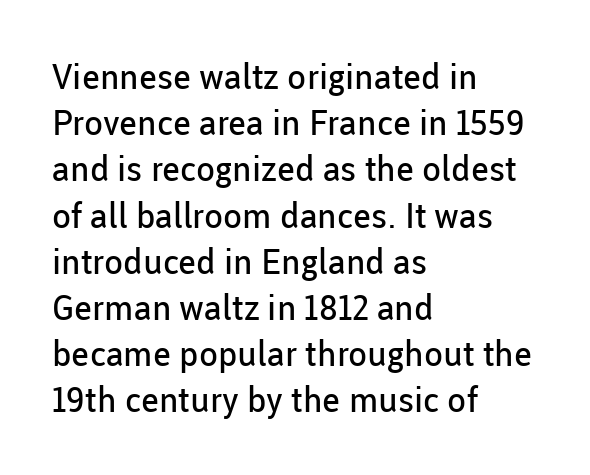
Proportional: the letters do not fall into vertical columns. The lines sit at an ordinary, default distance from one another. The paragraph has a hard left edge and a soft right edge. Letters rest on an invisible, unmarked baseline. The horizontal fit of the characters is conventional and even.
